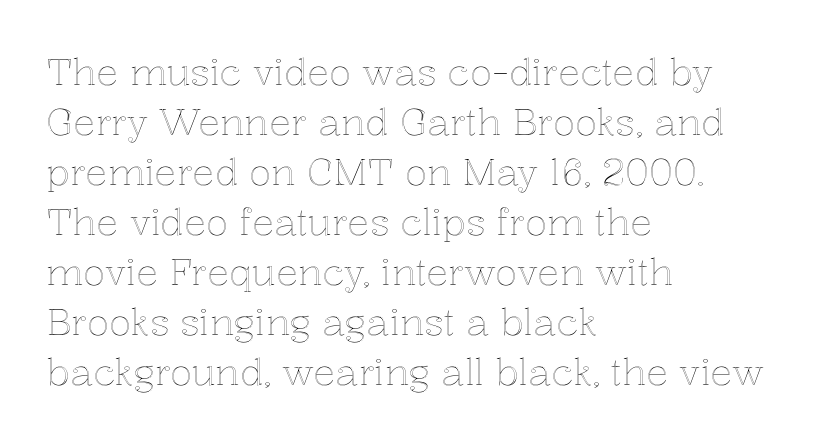
You can tell it's not italic because the verticals are truly vertical. The passage shown is not underscored anywhere. This sample is left-justified, so line endings fall wherever the words run out. The rendering uses natural spacing where letterforms have individual widths. Spacing between characters is what you'd get straight out of the box.
